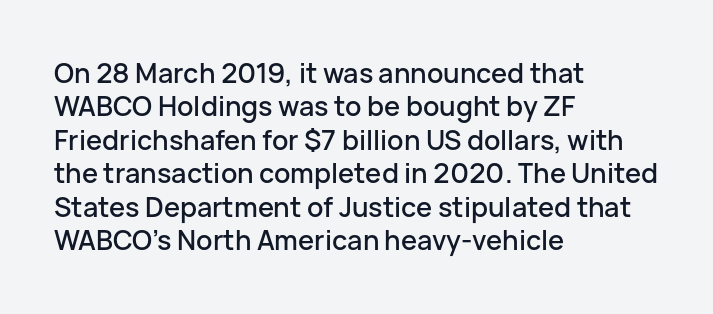
The specimen reads as upright at a glance. The words here are not underlined. Horizontal alignment here is leftward, the default for most running prose. The gaps between neighbouring characters are ordinary and unremarkable.
